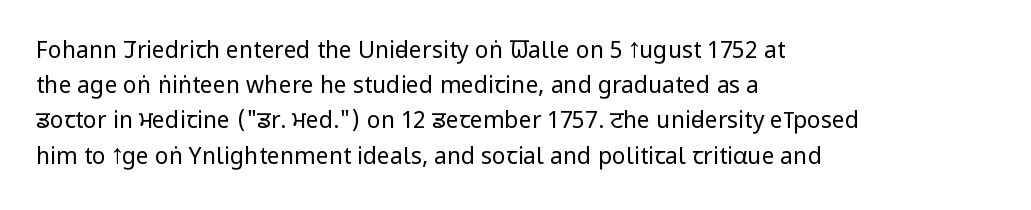
{"italic": "no", "bold": "no", "underline": "no", "align": "left", "line_spacing": "normal", "line_spacing_ratio": 1.53, "letter_spacing": "normal", "letter_spacing_em": 0.0, "glyph_px": 23}
